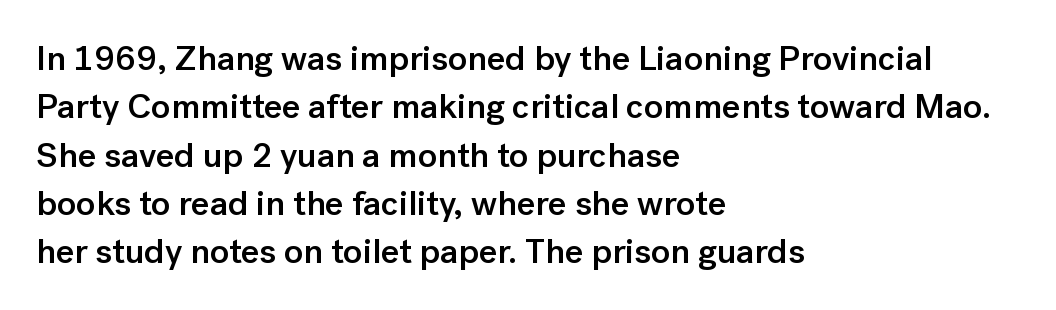
{"serif": "no", "italic": "no", "bold": "semi", "weight": "semibold", "width": "normal", "stroke_contrast": "low", "x_height": "medium", "monospaced": "no", "underline": "no", "align": "left", "line_spacing": "normal", "line_spacing_ratio": 1.38, "letter_spacing": "normal", "letter_spacing_em": 0.0, "glyph_px": 35}
